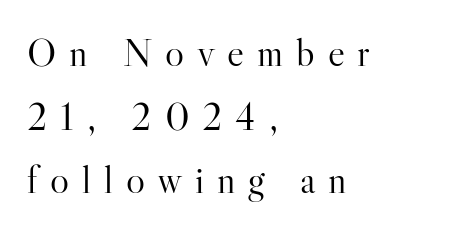
The image shows 40 px light serif type, upright; set left-aligned, normal line spacing (1.59x), unusually wide letter spacing (+0.32 em), not underlined; high stroke contrast and a small x-height.
